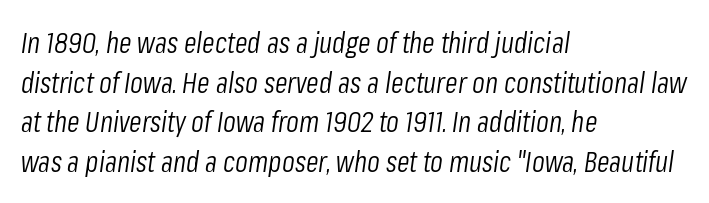
{"italic": "yes", "lean": "right", "slant_degrees": 8, "bold": "no", "weight": "light", "width": "condensed", "stroke_contrast": "low", "x_height": "medium", "monospaced": "no", "underline": "no", "align": "left", "line_spacing": "normal", "line_spacing_ratio": 1.37, "letter_spacing": "normal", "letter_spacing_em": 0.0, "glyph_px": 29}
